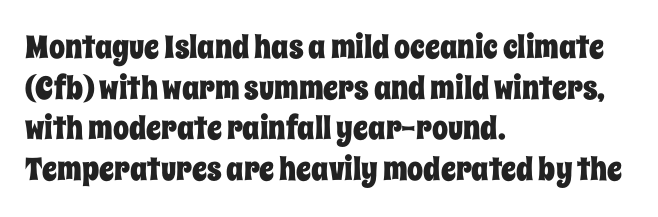
The image shows 32 px condensed type, upright; set left-aligned, normal line spacing (1.27x), normal letter spacing, not underlined; low stroke contrast and a large x-height.
